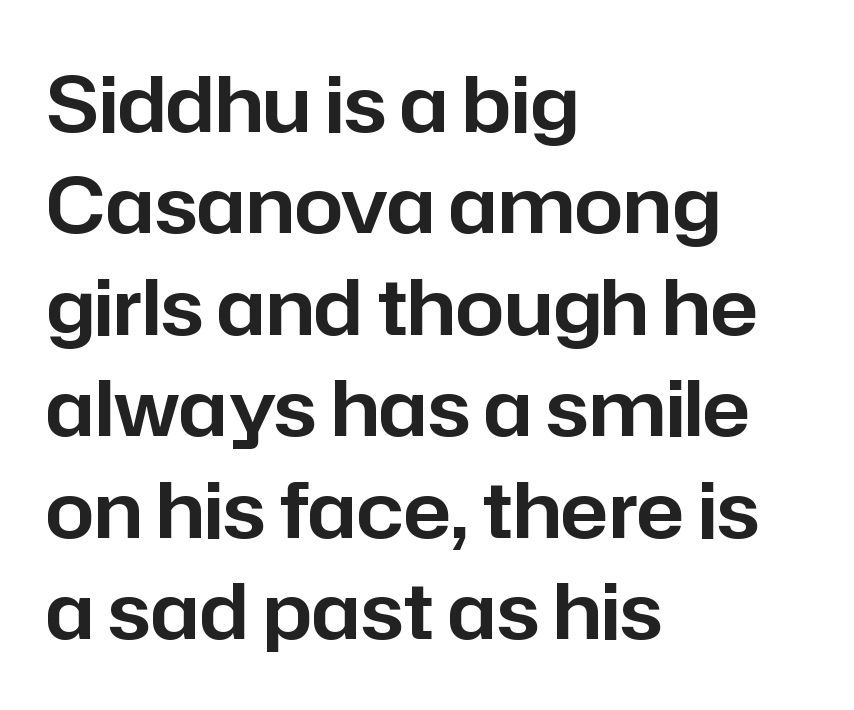
{"serif": "no", "italic": "no", "width": "normal", "stroke_contrast": "low", "x_height": "medium", "monospaced": "no", "underline": "no", "align": "left", "line_spacing": "normal", "line_spacing_ratio": 1.3, "letter_spacing": "normal", "letter_spacing_em": 0.0, "glyph_px": 78}
